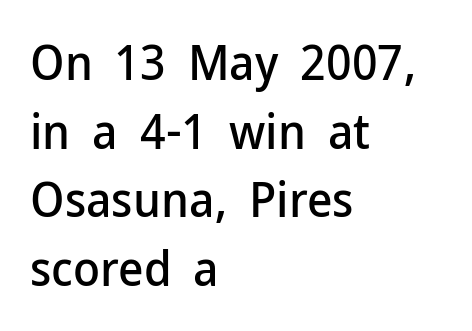
{"serif": "no", "italic": "no", "width": "normal", "stroke_contrast": "low", "x_height": "medium", "monospaced": "no", "underline": "no", "align": "left", "line_spacing": "normal", "line_spacing_ratio": 1.4, "letter_spacing": "normal", "letter_spacing_em": 0.0, "glyph_px": 49}
